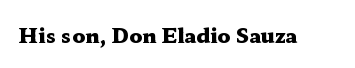
The image shows 20 px bold type, upright; set normal letter spacing, not underlined.
